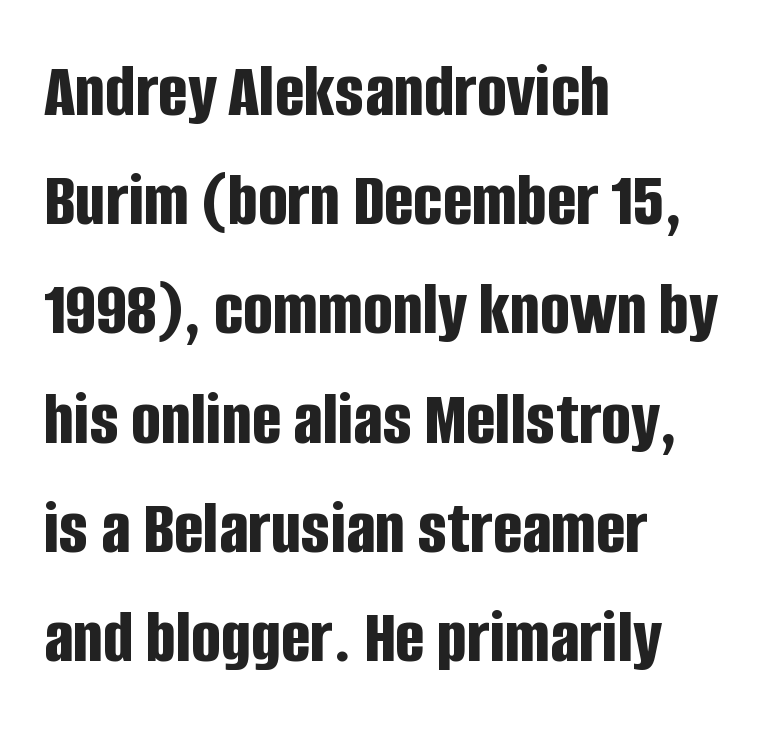
{"serif": "no", "italic": "no", "bold": "yes", "weight": "bold", "width": "condensed", "stroke_contrast": "low", "x_height": "large", "monospaced": "no", "underline": "no", "align": "left", "line_spacing": "normal", "line_spacing_ratio": 1.4, "letter_spacing": "normal", "letter_spacing_em": 0.0, "glyph_px": 78}
